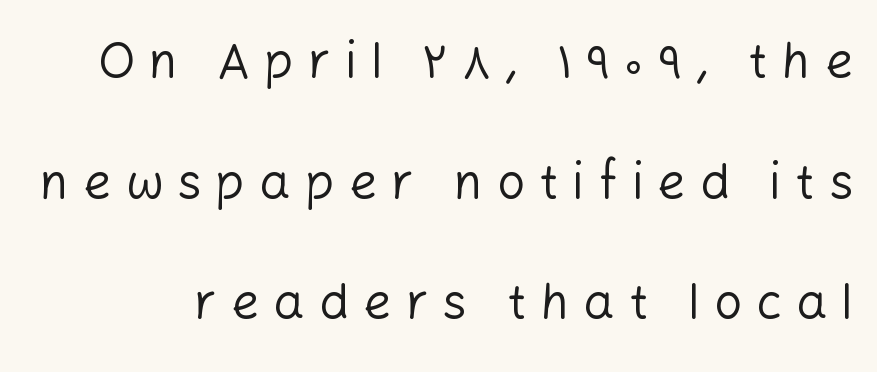
{"serif": "no", "italic": "no", "bold": "no", "weight": "regular", "width": "normal", "stroke_contrast": "low", "x_height": "medium", "monospaced": "no", "underline": "no", "line_spacing": "loose", "line_spacing_ratio": 2.46, "letter_spacing": "wide", "letter_spacing_em": 0.29, "glyph_px": 49}
